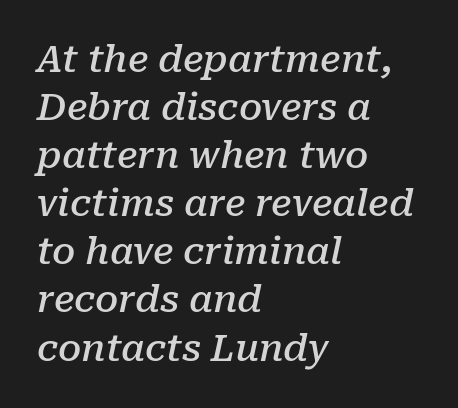
The image shows 37 px semibold serif type, italic (leaning right); set left-aligned, normal line spacing (1.3x), normal letter spacing, not underlined; low stroke contrast and a medium x-height.
